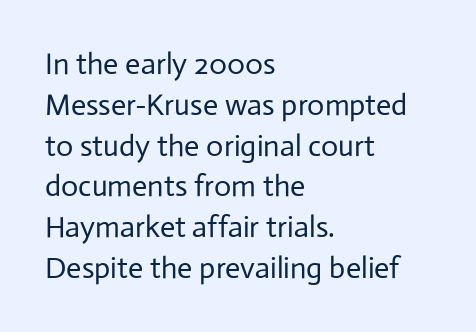
The image shows 30 px regular-weight sans-serif type, upright; set left-aligned, normal line spacing (1.36x), normal letter spacing, not underlined; low stroke contrast and a medium x-height.
